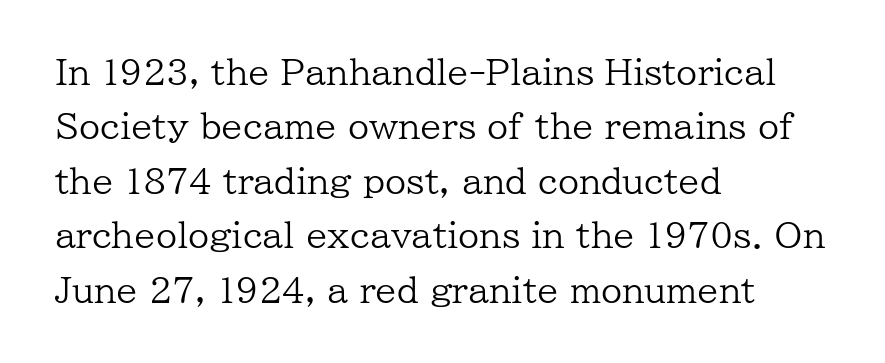
The image shows 34 px regular-weight serif type, upright; set left-aligned, normal line spacing (1.6x), normal letter spacing, not underlined; low stroke contrast and a medium x-height.
